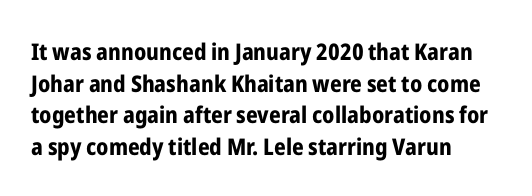
The lines are quadded left. Regular leading. Nothing unusual about the tracking: characters are spaced as the font intends. The font is running at its bold setting. Tall strokes in this sample are plumb rather than angled.
